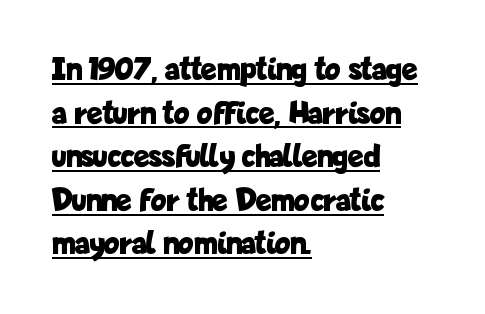
The image shows 33 px bold, condensed sans-serif type, upright; set left-aligned, normal line spacing (1.32x), normal letter spacing, underlined; low stroke contrast and a medium x-height.
